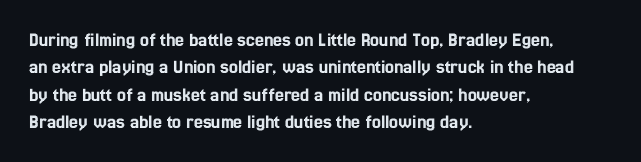
{"italic": "no", "underline": "no", "align": "left", "line_spacing": "normal", "line_spacing_ratio": 1.37, "letter_spacing": "normal", "letter_spacing_em": 0.0, "glyph_px": 20}
